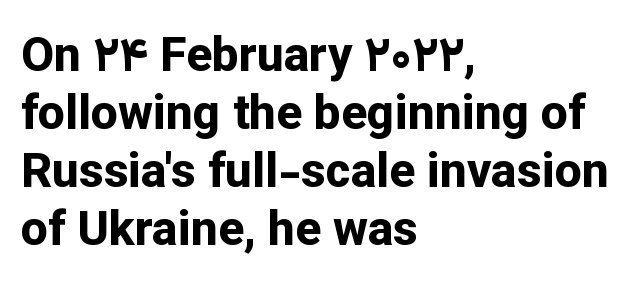
{"serif": "no", "italic": "no", "bold": "yes", "weight": "bold", "width": "normal", "stroke_contrast": "low", "x_height": "medium", "monospaced": "no", "underline": "no", "align": "left", "line_spacing_ratio": 1.21, "letter_spacing": "normal", "letter_spacing_em": 0.0, "glyph_px": 48}
